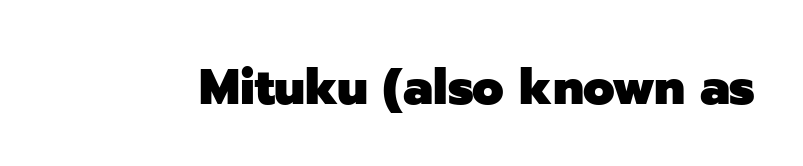
Style check: upright. Note the varied advance widths — an 'i' is clearly narrower than an 'm'. In terms of letterspacing, this is plain default setting. Has an underline been added? It has not. Is the type bold? Yes — the strokes are clearly thick and heavy. Nope, no serifs anywhere on these letters.
